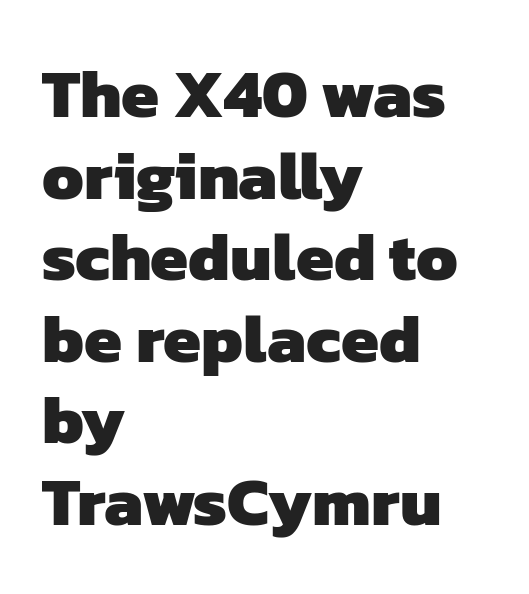
Q: Is the text bold? A: Yes.
Q: Is the typeface a serif or a sans-serif typeface? A: Sans-serif.
Q: Is the text underlined? A: No.
Q: How is the paragraph aligned? A: Left-aligned.
Q: Is the spacing between letters normal or unusually wide? A: Normal.
Q: Width (condensed, normal, or wide)? A: Normal.
Q: Stroke contrast? A: Low.
Q: x-height? A: Medium.
Q: Monospaced? A: No.
